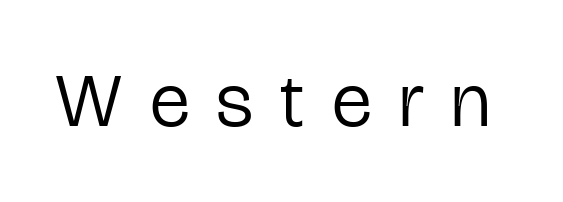
{"serif": "no", "italic": "no", "bold": "no", "weight": "regular", "width": "condensed", "stroke_contrast": "low", "x_height": "medium", "monospaced": "no", "underline": "no", "letter_spacing": "wide", "letter_spacing_em": 0.36, "glyph_px": 76}
